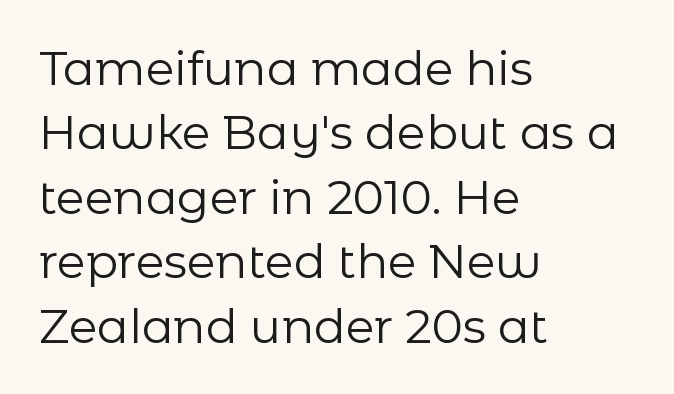
The image shows 47 px regular-weight sans-serif type, upright; set left-aligned, normal line spacing (1.37x), normal letter spacing, not underlined; low stroke contrast and a medium x-height.
